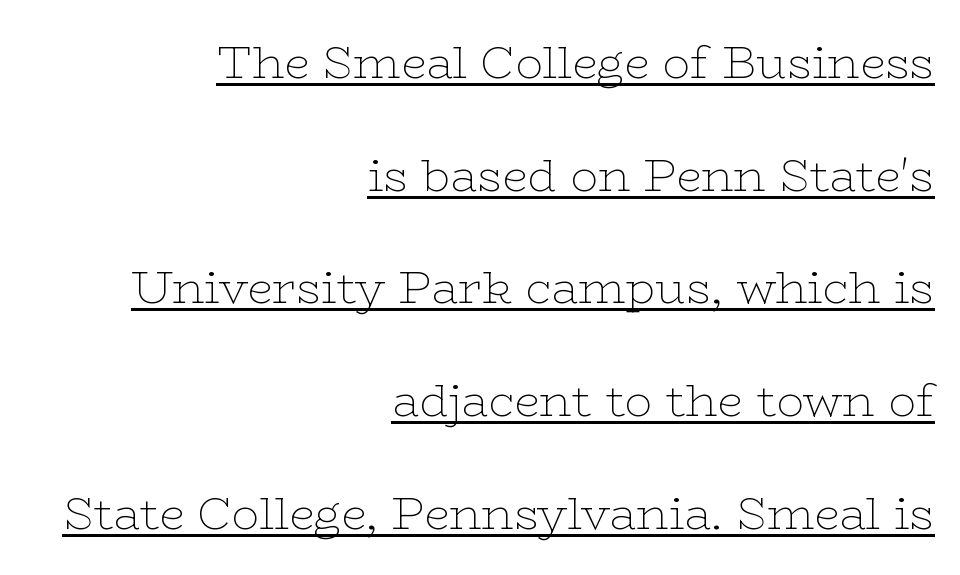
Q: Is the text bold? A: No.
Q: Is the text italic (slanted)? A: No, it is upright.
Q: Is the typeface a serif or a sans-serif typeface? A: Serif.
Q: Is the text underlined? A: Yes.
Q: How is the paragraph aligned? A: Right-aligned.
Q: Is the spacing between letters normal or unusually wide? A: Normal.
Q: Is the spacing between lines tight, normal or loose? A: Loose.
Q: Width (condensed, normal, or wide)? A: Wide.
Q: Stroke contrast? A: Low.
Q: x-height? A: Medium.
Q: Monospaced? A: No.
